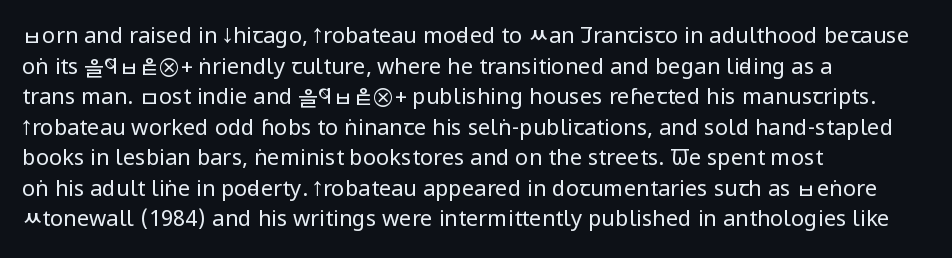
{"italic": "no", "bold": "no", "underline": "no", "align": "left", "line_spacing": "normal", "line_spacing_ratio": 1.39, "letter_spacing": "normal", "letter_spacing_em": 0.0, "glyph_px": 22}
